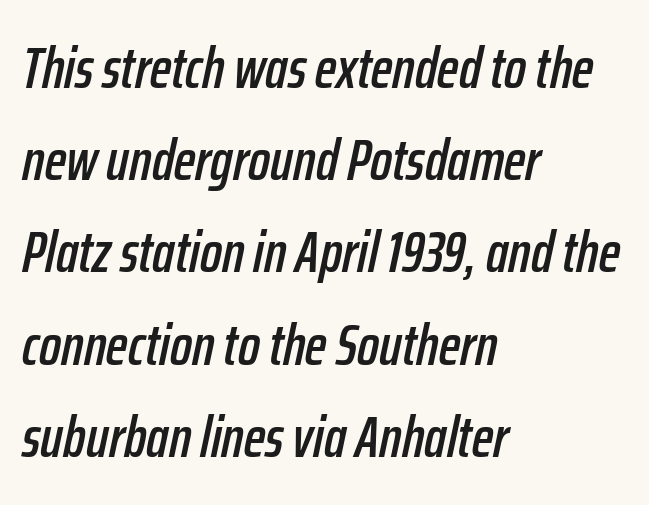
Alignment: flush left. A clean baseline with only descenders dipping below it. A typesetter would call this proportional, since set widths differ per character. This sample uses plain, unmodified letter spacing. The lettering tilts uniformly, giving the passage an italic look. Horizontal bands of white between lines are of average thickness.
